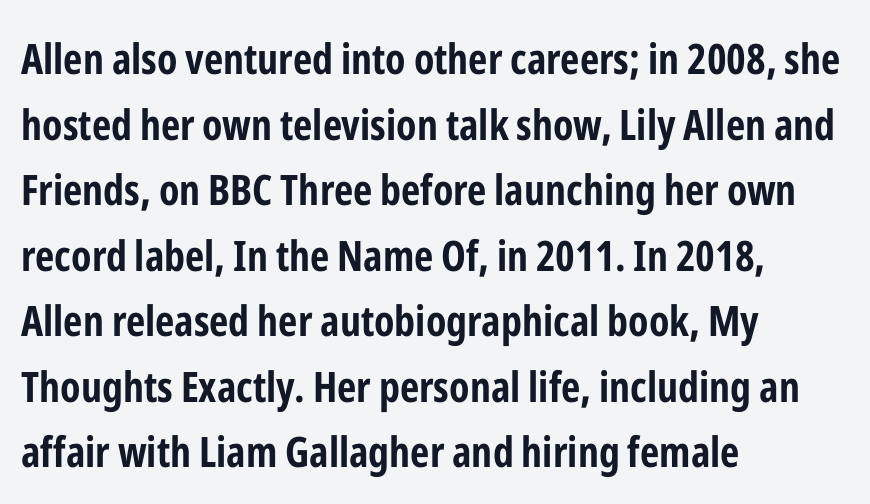
The image shows 42 px bold, condensed sans-serif type, upright; set left-aligned, normal line spacing (1.56x), normal letter spacing, not underlined; low stroke contrast and a medium x-height.
